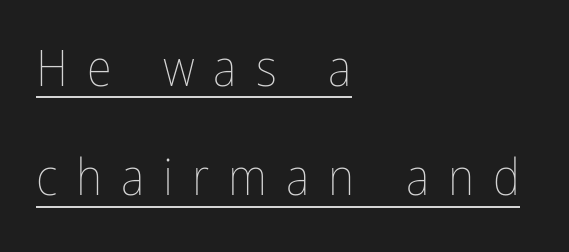
Q: Is the text bold? A: No.
Q: Is the text italic (slanted)? A: No, it is upright.
Q: Is the text underlined? A: Yes.
Q: How is the paragraph aligned? A: Left-aligned.
Q: Is the spacing between letters normal or unusually wide? A: Unusually wide.
Q: Is the spacing between lines tight, normal or loose? A: Loose.
Q: Width (condensed, normal, or wide)? A: Condensed.
Q: Stroke contrast? A: Low.
Q: x-height? A: Medium.
Q: Monospaced? A: No.
